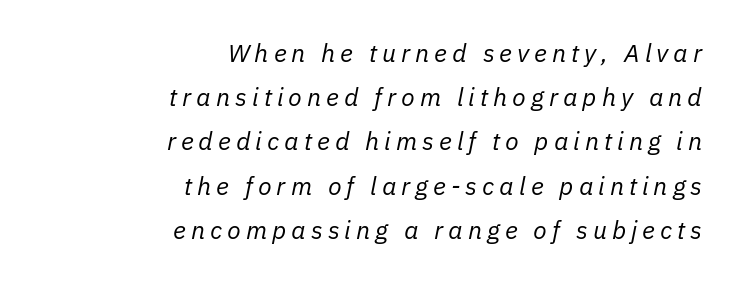
Q: Is the text bold? A: No.
Q: Is the text italic (slanted)? A: Yes, it leans right by about 11 degrees.
Q: Is the text underlined? A: No.
Q: How is the paragraph aligned? A: Right-aligned.
Q: Is the spacing between letters normal or unusually wide? A: Unusually wide.
